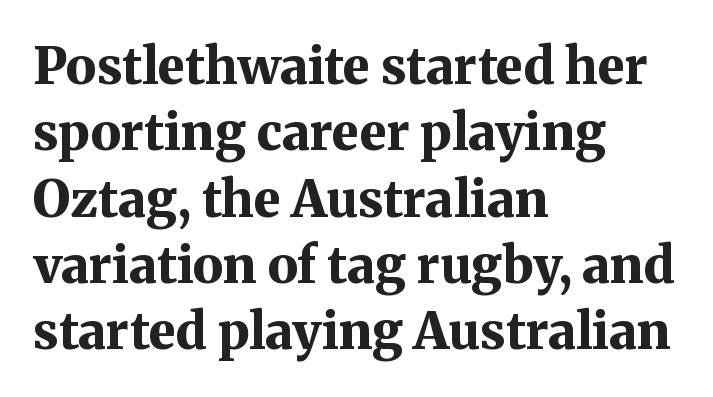
{"serif": "yes", "italic": "no", "bold": "yes", "weight": "bold", "width": "normal", "stroke_contrast": "medium", "x_height": "medium", "monospaced": "no", "underline": "no", "align": "left", "line_spacing": "normal", "line_spacing_ratio": 1.3, "letter_spacing": "normal", "letter_spacing_em": 0.0, "glyph_px": 51}
